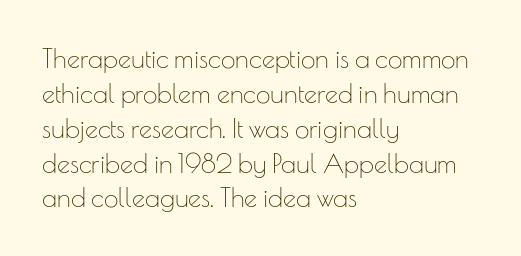
The image shows 26 px text type, upright; set left-aligned, normal line spacing (1.34x), normal letter spacing, not underlined.
